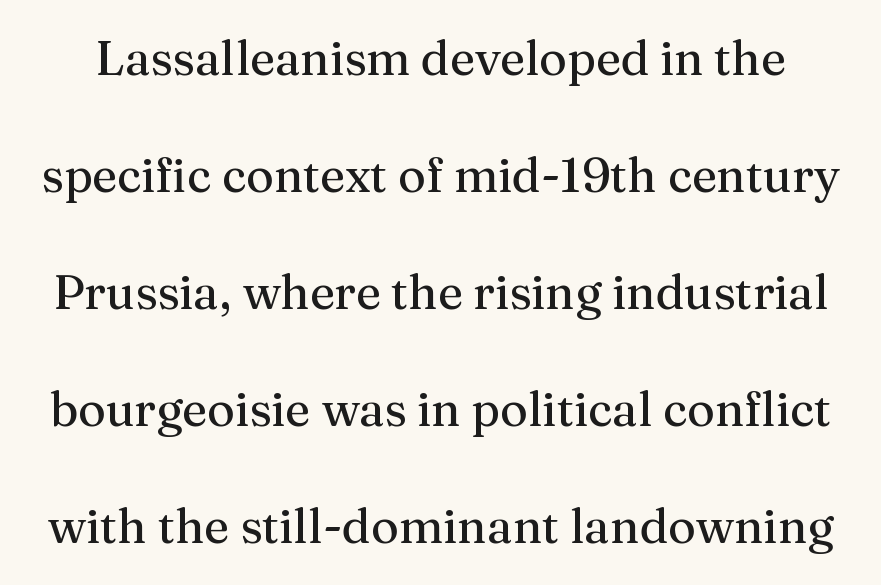
Q: Is the text bold? A: No.
Q: Is the text italic (slanted)? A: No, it is upright.
Q: Is the typeface a serif or a sans-serif typeface? A: Serif.
Q: Is the text underlined? A: No.
Q: Is the spacing between letters normal or unusually wide? A: Normal.
Q: Is the spacing between lines tight, normal or loose? A: Loose.
Q: Width (condensed, normal, or wide)? A: Normal.
Q: Stroke contrast? A: Medium.
Q: x-height? A: Medium.
Q: Monospaced? A: No.
